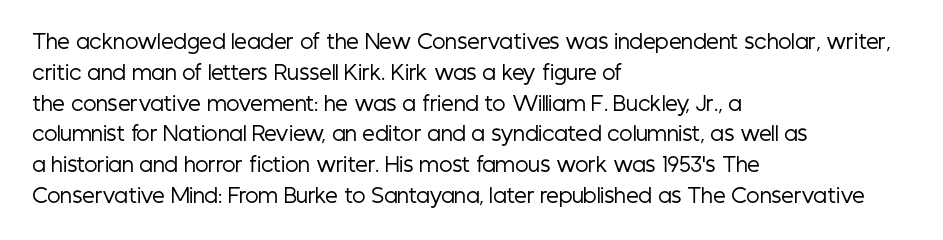
{"italic": "no", "bold": "no", "underline": "no", "align": "left", "line_spacing": "normal", "line_spacing_ratio": 1.54, "letter_spacing": "normal", "letter_spacing_em": 0.0, "glyph_px": 20}
